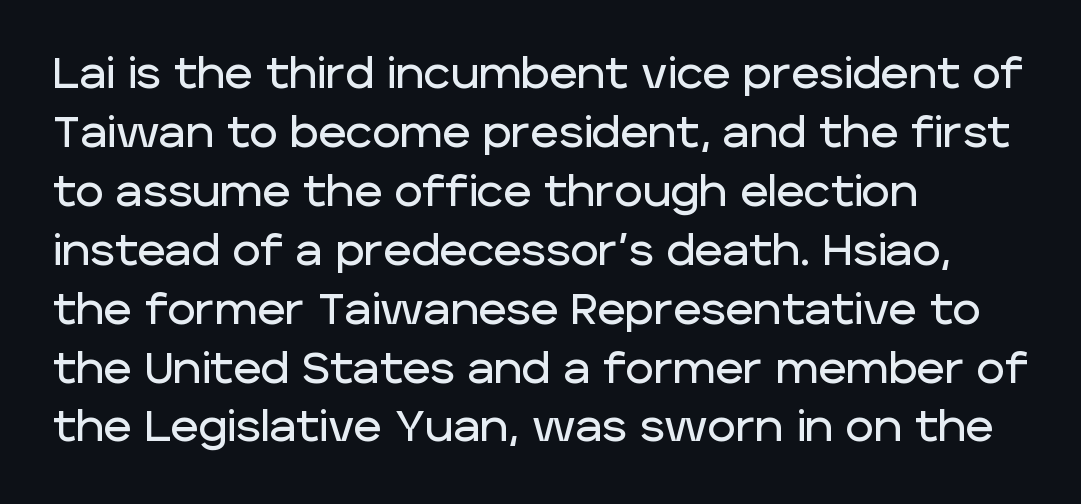
The image shows 43 px sans-serif type, upright; set left-aligned, normal line spacing (1.37x), normal letter spacing, not underlined; low stroke contrast and a large x-height.
